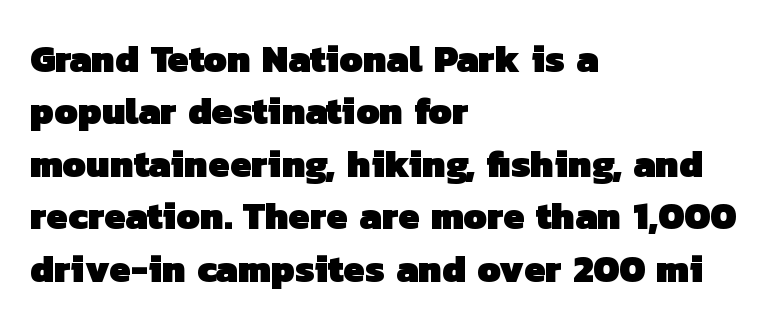
The image shows 38 px heavy sans-serif type; set left-aligned, normal line spacing (1.38x), normal letter spacing, not underlined; low stroke contrast and a medium x-height.
